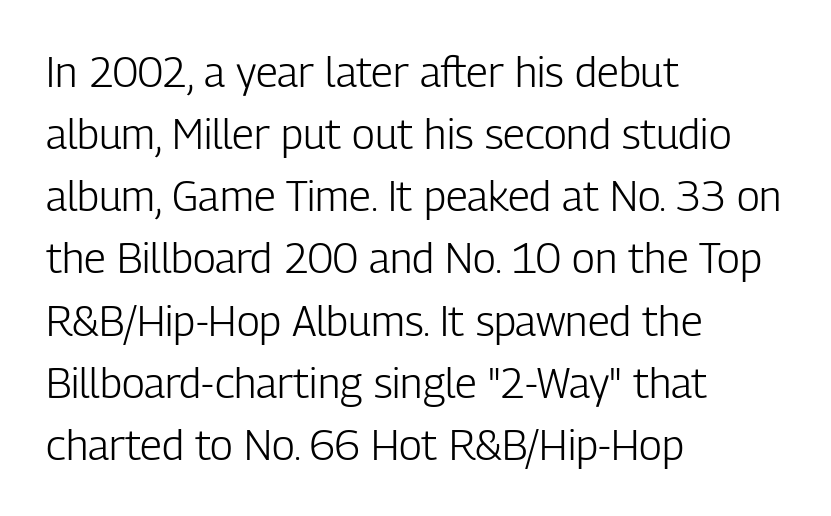
Q: Is the text bold? A: No.
Q: Is the text italic (slanted)? A: No, it is upright.
Q: Is the typeface a serif or a sans-serif typeface? A: Sans-serif.
Q: Is the text underlined? A: No.
Q: How is the paragraph aligned? A: Left-aligned.
Q: Is the spacing between letters normal or unusually wide? A: Normal.
Q: Is the spacing between lines tight, normal or loose? A: Normal.
Q: Width (condensed, normal, or wide)? A: Condensed.
Q: Stroke contrast? A: Low.
Q: x-height? A: Medium.
Q: Monospaced? A: No.
